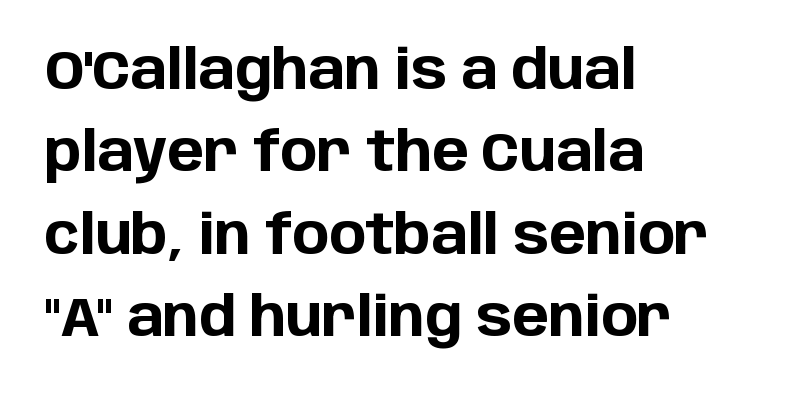
Q: Is the text bold? A: Yes.
Q: Is the text italic (slanted)? A: No, it is upright.
Q: Is the typeface a serif or a sans-serif typeface? A: Sans-serif.
Q: Is the text underlined? A: No.
Q: How is the paragraph aligned? A: Left-aligned.
Q: Is the spacing between letters normal or unusually wide? A: Normal.
Q: Is the spacing between lines tight, normal or loose? A: Normal.
Q: Width (condensed, normal, or wide)? A: Normal.
Q: Stroke contrast? A: Low.
Q: x-height? A: Large.
Q: Monospaced? A: No.
